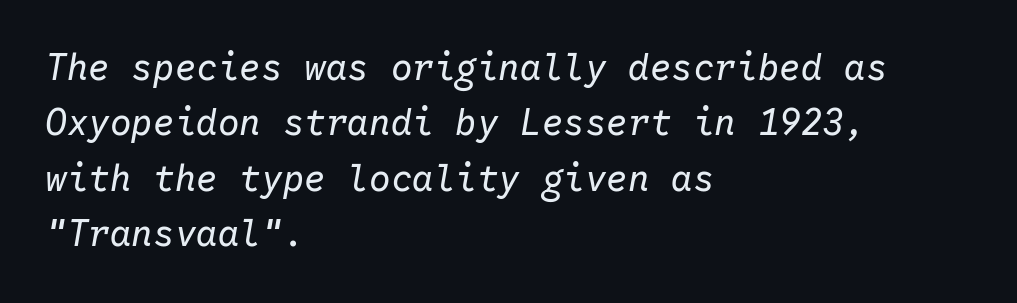
The passage shown leans; its letterforms are oblique. Is the letter spacing exaggerated? No — it looks like the ordinary default. Is the block centered? No — it sits flush against the left margin. The specimen omits any rule beneath the text block's lines.
